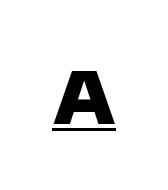
The glyphs are accompanied by a horizontal stroke just below them. The glyphs have the mass of a bold cut. These lines are rendered in a variable-pitch font. The type family on display is of the sans-serif kind.
